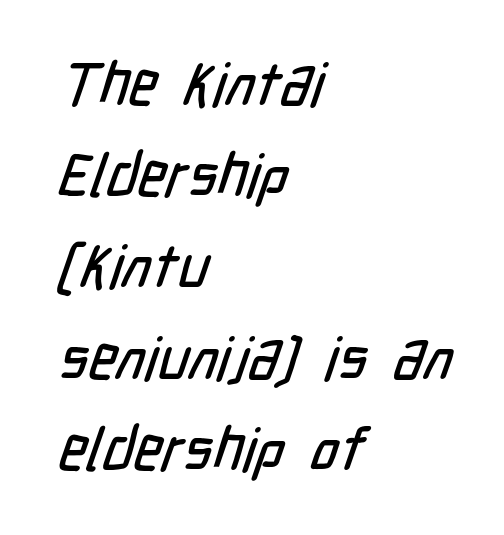
The text block is weighted toward the left margin, trailing off unevenly rightward. The space directly below the letters is spotless. The letters advance in unequal steps, a hallmark of proportional type. The tracking reads as untouched default to a designer's eye. Summary of vertical rhythm: regular, with standard interline spacing.
